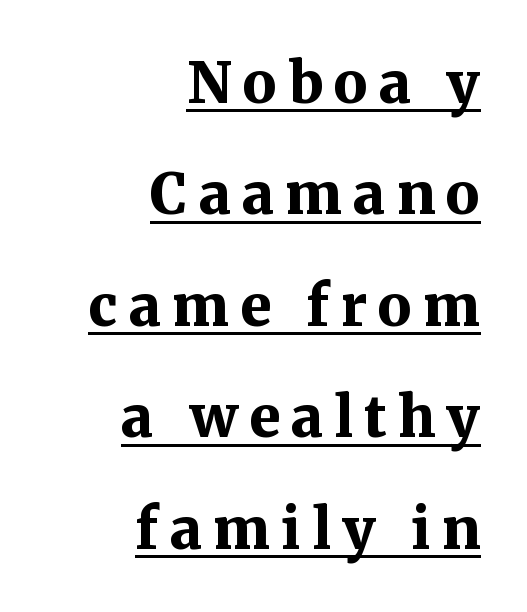
{"serif": "yes", "italic": "no", "bold": "yes", "weight": "bold", "width": "normal", "stroke_contrast": "medium", "x_height": "medium", "monospaced": "no", "underline": "yes", "align": "right", "line_spacing": "loose", "line_spacing_ratio": 1.99, "letter_spacing": "wide", "letter_spacing_em": 0.2, "glyph_px": 56}
